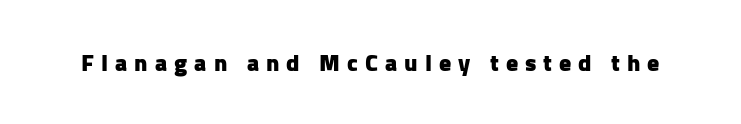
{"italic": "no", "bold": "yes", "underline": "no", "letter_spacing": "wide", "letter_spacing_em": 0.29, "glyph_px": 24}
